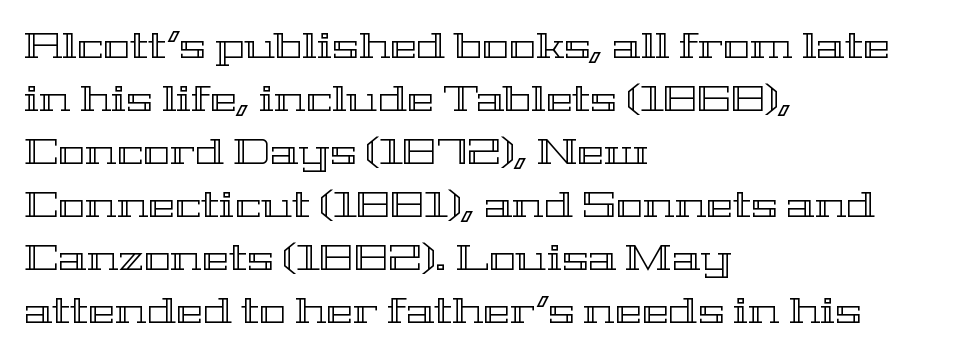
Rendered with straight, roman letterforms. A student would call this left alignment; a typographer would say flush left, rag right. The face used here is proportionally spaced, like ordinary book or web type. A clean baseline with only descenders dipping below it. Each word holds together tightly as a unit, with standard inter-letter gaps. Whoever set this chose a conventional vertical rhythm.
